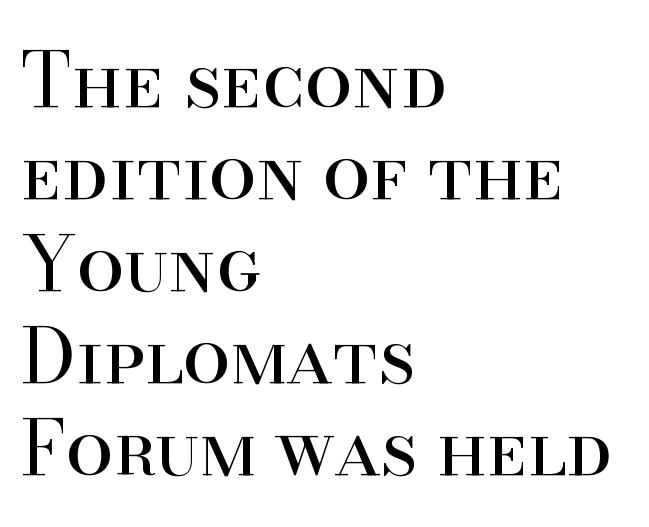
{"serif": "yes", "italic": "no", "bold": "no", "weight": "regular", "width": "normal", "stroke_contrast": "high", "x_height": "small", "monospaced": "no", "underline": "no", "align": "left", "line_spacing_ratio": 1.21, "letter_spacing": "normal", "letter_spacing_em": 0.0, "glyph_px": 76}
